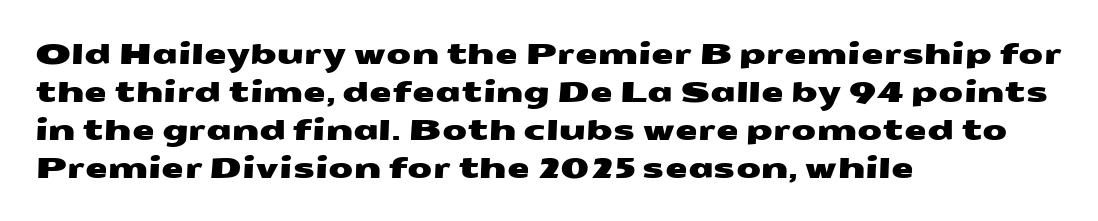
{"serif": "no", "width": "wide", "stroke_contrast": "medium", "x_height": "medium", "monospaced": "no", "underline": "no", "align": "left", "line_spacing": "normal", "line_spacing_ratio": 1.31, "letter_spacing": "normal", "letter_spacing_em": 0.0, "glyph_px": 29}
